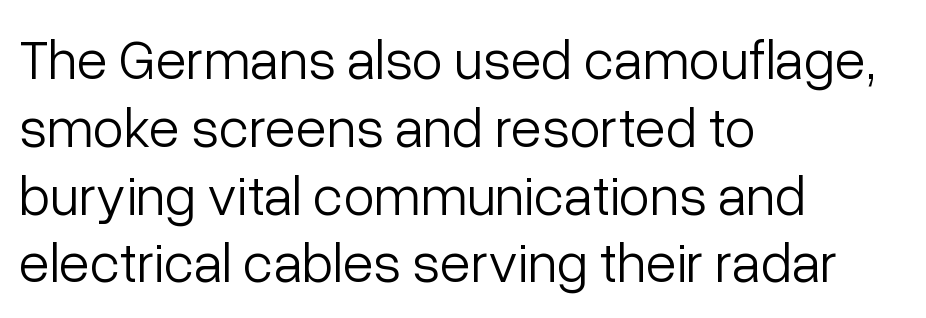
{"serif": "no", "italic": "no", "bold": "no", "weight": "light", "width": "normal", "stroke_contrast": "low", "x_height": "medium", "monospaced": "no", "underline": "no", "align": "left", "line_spacing_ratio": 1.21, "letter_spacing": "normal", "letter_spacing_em": 0.0, "glyph_px": 56}
